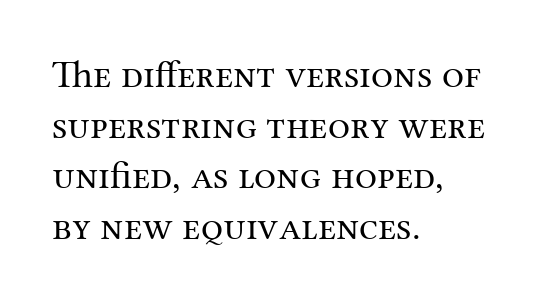
The image shows 39 px regular-weight serif type, upright; set left-aligned, normal line spacing (1.3x), normal letter spacing, not underlined; medium stroke contrast and a medium x-height.
